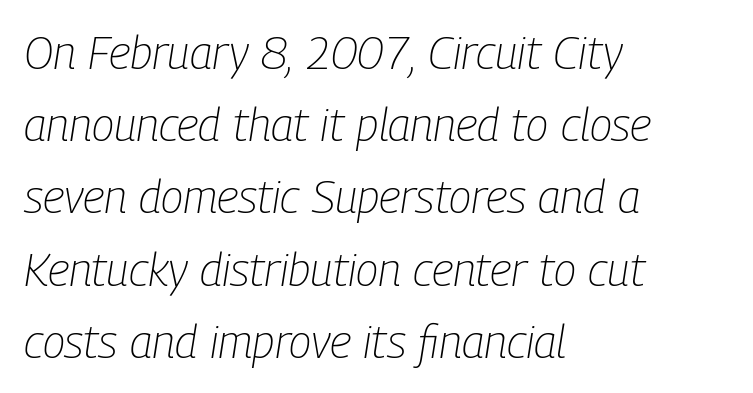
{"italic": "yes", "lean": "right", "slant_degrees": 9, "bold": "no", "weight": "light", "width": "condensed", "stroke_contrast": "low", "x_height": "medium", "monospaced": "no", "underline": "no", "align": "left", "line_spacing": "normal", "line_spacing_ratio": 1.57, "letter_spacing": "normal", "letter_spacing_em": 0.0, "glyph_px": 46}
